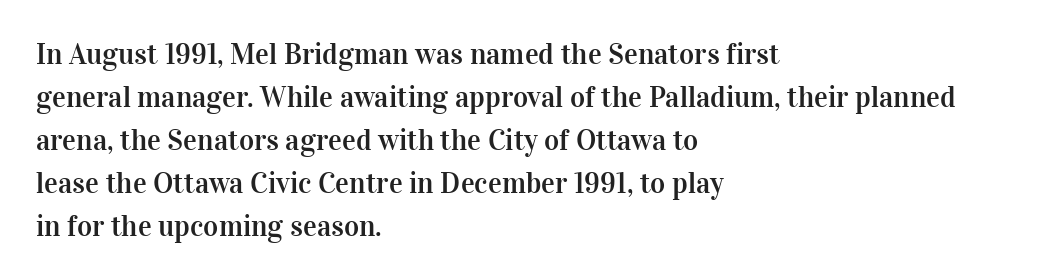
The image shows 29 px serif type, upright; set left-aligned, normal line spacing (1.48x), normal letter spacing, not underlined; high stroke contrast and a medium x-height.
